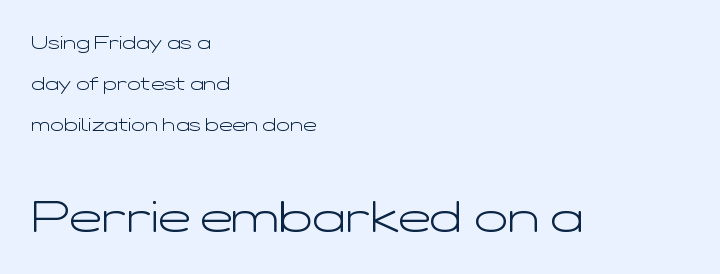
The designer gave the closing block more size than the opening block. Visually the block forms a straight wall on the left and a jagged coastline on the right. The passage shown stacks its lines with a broad gap. The face used here is a sans, in the tradition of grotesques and geometrics.
